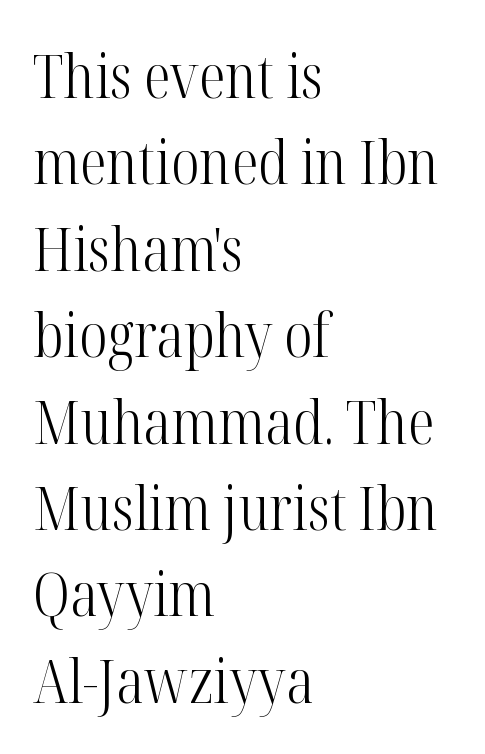
Q: Is the text bold? A: No.
Q: Is the text italic (slanted)? A: No, it is upright.
Q: Is the typeface a serif or a sans-serif typeface? A: Serif.
Q: Is the text underlined? A: No.
Q: How is the paragraph aligned? A: Left-aligned.
Q: Is the spacing between letters normal or unusually wide? A: Normal.
Q: Is the spacing between lines tight, normal or loose? A: Normal.
Q: Width (condensed, normal, or wide)? A: Condensed.
Q: Stroke contrast? A: High.
Q: x-height? A: Medium.
Q: Monospaced? A: No.
